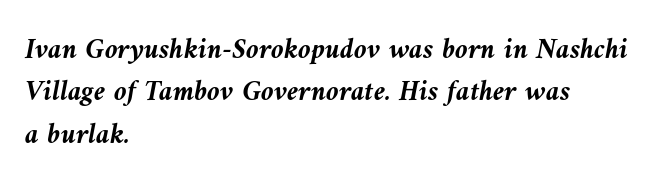
The image shows 29 px semibold type, italic (leaning left); set left-aligned, normal line spacing (1.46x), normal letter spacing, not underlined; medium stroke contrast and a medium x-height.
